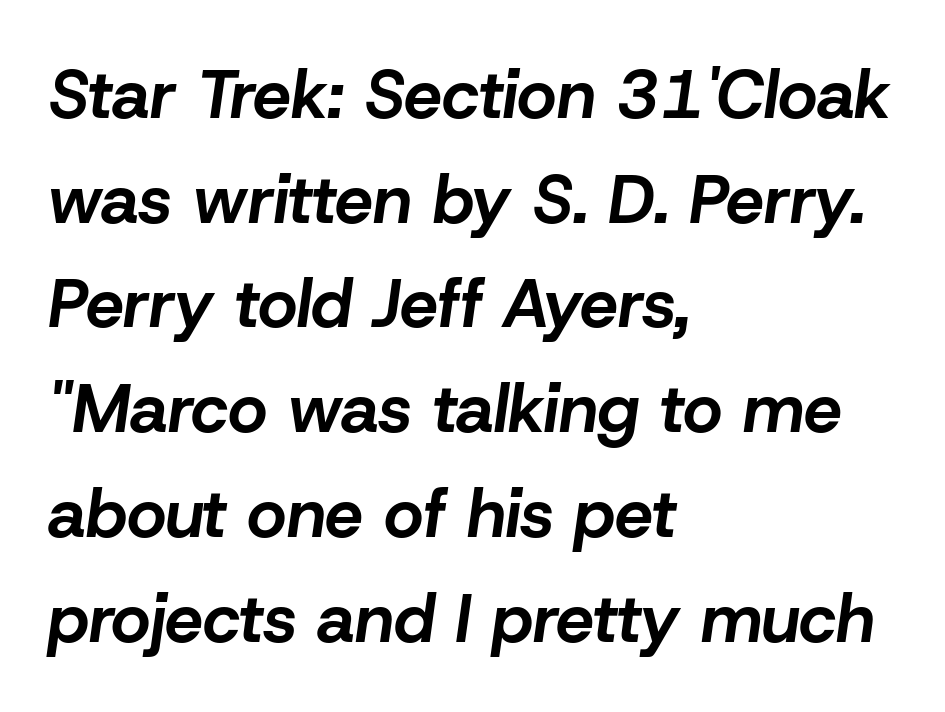
The rendering anchors every line to the left-hand side. Notice how the stems are inclined rather than vertical — that's the hallmark of italics. The horizontal fit of the characters is conventional and even. The passage shown stacks its lines at a standard gap. This is heavy type, rendered in bold. Words float on clear page, feet unadorned.
